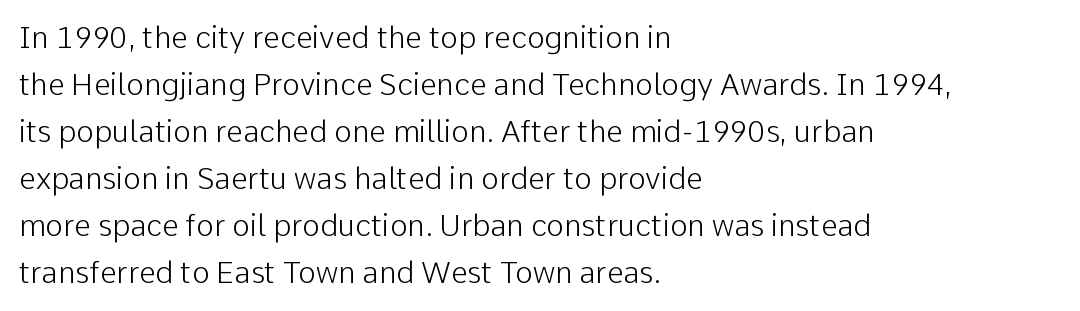
{"serif": "no", "italic": "no", "bold": "no", "weight": "light", "width": "normal", "stroke_contrast": "low", "x_height": "medium", "monospaced": "no", "underline": "no", "align": "left", "line_spacing": "normal", "line_spacing_ratio": 1.57, "letter_spacing": "normal", "letter_spacing_em": 0.0, "glyph_px": 30}
